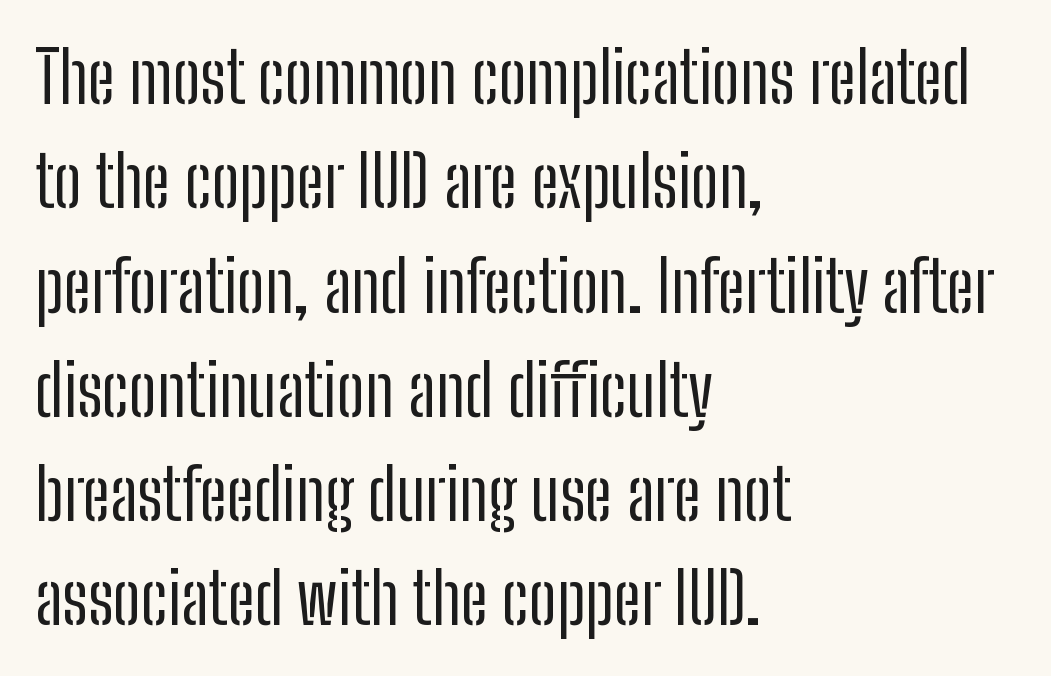
Q: Is the text bold? A: No.
Q: Is the text italic (slanted)? A: No, it is upright.
Q: Is the typeface a serif or a sans-serif typeface? A: Sans-serif.
Q: Is the text underlined? A: No.
Q: How is the paragraph aligned? A: Left-aligned.
Q: Is the spacing between letters normal or unusually wide? A: Normal.
Q: Is the spacing between lines tight, normal or loose? A: Normal.
Q: Width (condensed, normal, or wide)? A: Condensed.
Q: Stroke contrast? A: Low.
Q: x-height? A: Medium.
Q: Monospaced? A: No.
